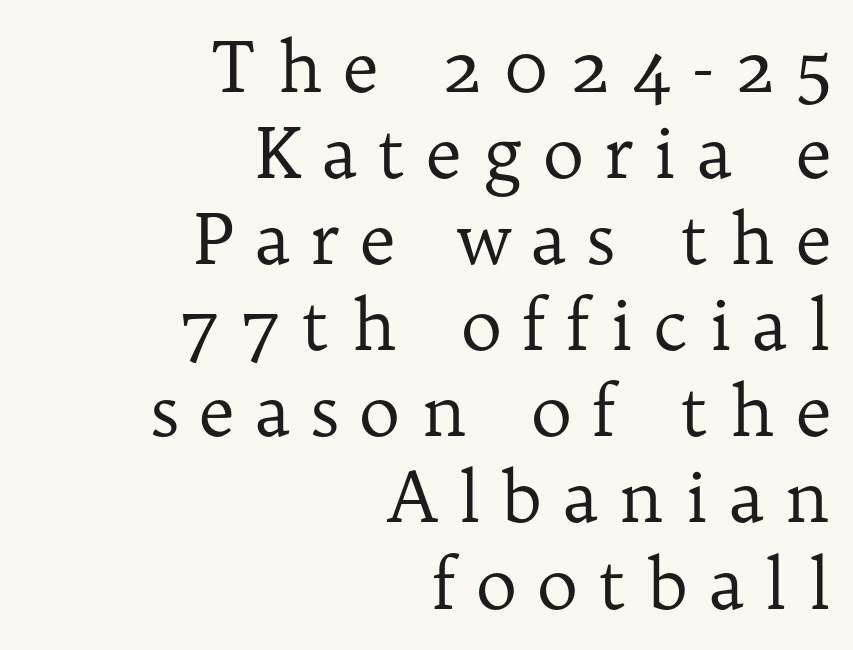
Q: Is the text bold? A: No.
Q: Is the text italic (slanted)? A: No, it is upright.
Q: Is the typeface a serif or a sans-serif typeface? A: Serif.
Q: Is the text underlined? A: No.
Q: How is the paragraph aligned? A: Right-aligned.
Q: Is the spacing between letters normal or unusually wide? A: Unusually wide.
Q: Width (condensed, normal, or wide)? A: Normal.
Q: Stroke contrast? A: Low.
Q: x-height? A: Medium.
Q: Monospaced? A: No.
